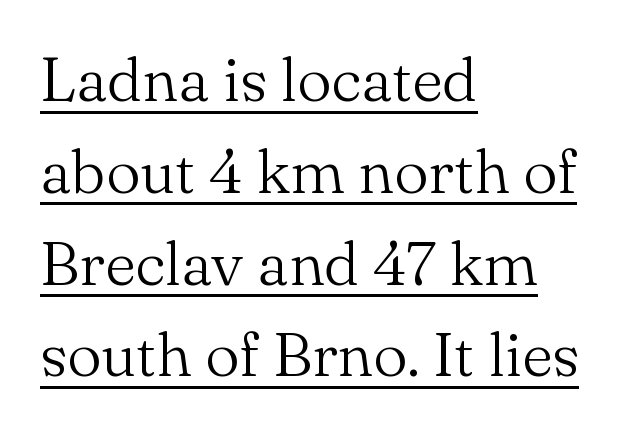
{"serif": "yes", "italic": "no", "bold": "no", "weight": "light", "width": "normal", "stroke_contrast": "medium", "x_height": "small", "monospaced": "no", "underline": "yes", "align": "left", "line_spacing": "normal", "line_spacing_ratio": 1.48, "letter_spacing": "normal", "letter_spacing_em": 0.0, "glyph_px": 62}
